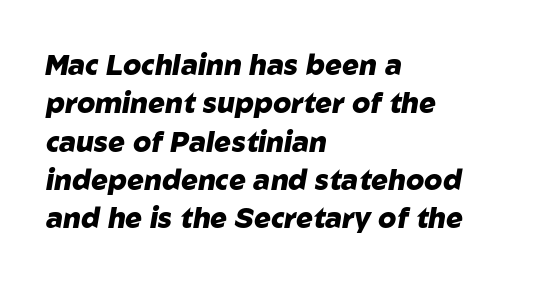
The image shows 28 px heavy type, italic (leaning right); set left-aligned, normal line spacing (1.37x), normal letter spacing, not underlined; low stroke contrast and a medium x-height.
